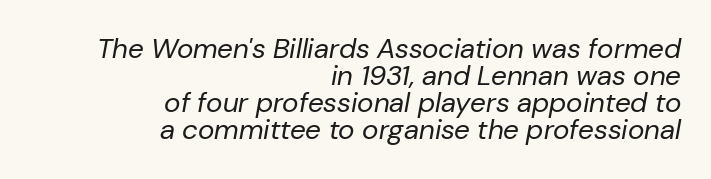
The paragraph has a hard right edge and a soft left edge. Successive baselines arrive quickly, one right under another. The gap between lines stays unmarked. Heft: none added — not bold. When letters slant like this, we call the style italic.
